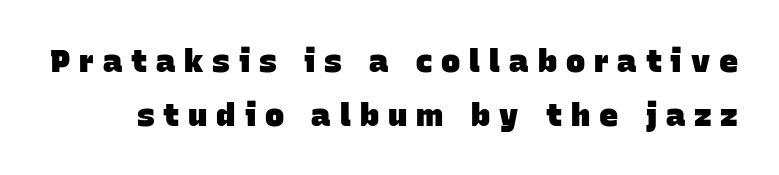
Each letter's strokes conclude bluntly, with no projecting serifs. Proportional: the letters do not fall into vertical columns. No word sits above an underline. Whoever set this chose a conventional vertical rhythm.
